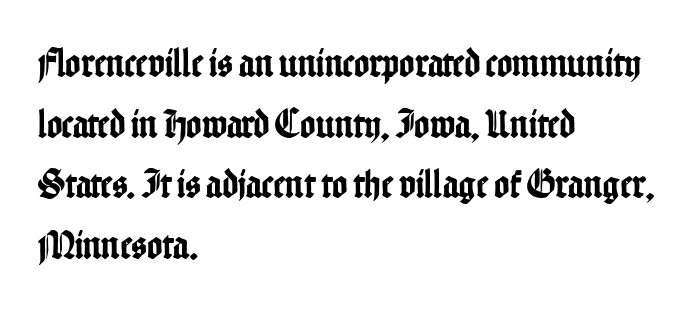
The image shows 41 px condensed sans-serif type, upright; set left-aligned, normal line spacing (1.48x), normal letter spacing, not underlined; low stroke contrast and a medium x-height.
